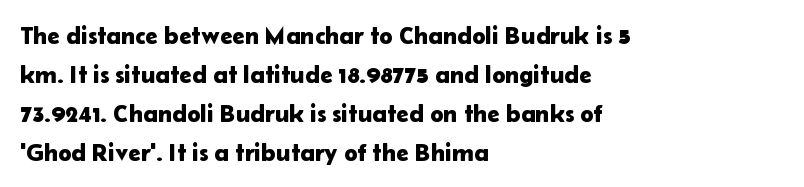
The horizontal fit of the characters is conventional and even. The passage shown stacks its lines at a standard gap. The letters stand straight up with perfectly vertical stems. Descender tails drop into unmarked territory. Is the block centered? No — it sits flush against the left margin.
